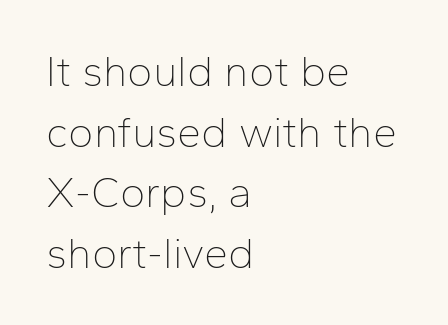
The image shows 43 px thin sans-serif type, upright; set left-aligned, normal line spacing (1.41x), normal letter spacing, not underlined; low stroke contrast and a medium x-height.
